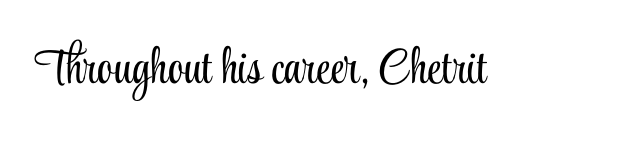
{"serif": "yes", "bold": "no", "weight": "light", "width": "condensed", "stroke_contrast": "low", "x_height": "small", "monospaced": "no", "underline": "no", "letter_spacing": "normal", "letter_spacing_em": 0.0, "glyph_px": 49}
